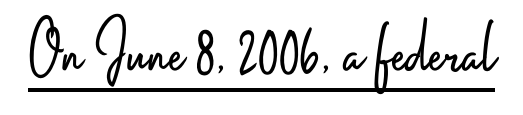
Here the designer chose a conventional face with non-uniform glyph widths. Stroke thickness stays within the range of a standard reading face or lighter. This is underlined copy, the kind a proofreader might mark for attention. Is the letter spacing exaggerated? No — it looks like the ordinary default. In terms of letterform style, serifs are entirely absent.
